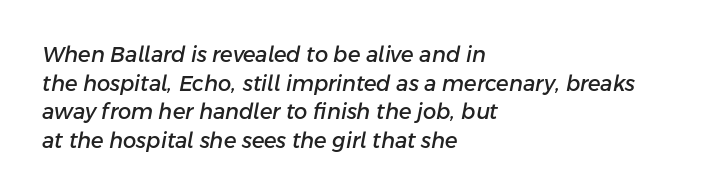
Spacing between characters is what you'd get straight out of the box. Nobody drew a line under any word here. If you measured baseline to baseline, you'd find a middling distance. Does the copy run flush right? No — it runs flush left. Slanted lettering throughout.
